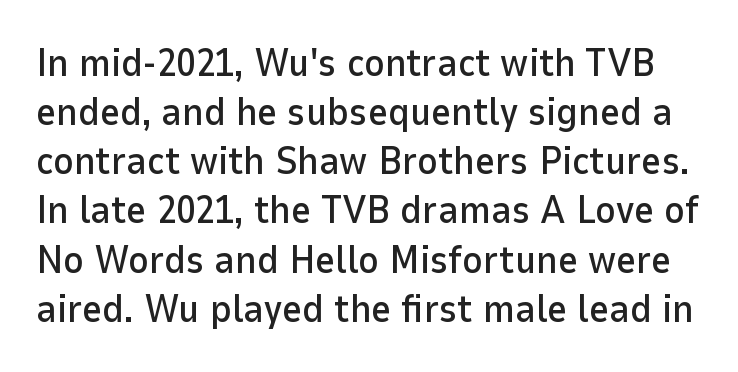
{"serif": "no", "italic": "no", "width": "normal", "stroke_contrast": "low", "x_height": "medium", "monospaced": "no", "underline": "no", "line_spacing": "normal", "line_spacing_ratio": 1.26, "letter_spacing": "normal", "letter_spacing_em": 0.0, "glyph_px": 39}
